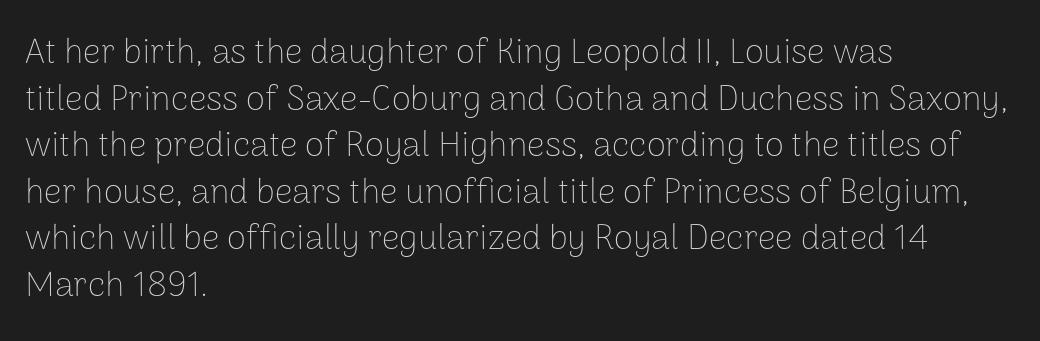
Q: Is the text bold? A: No.
Q: Is the text italic (slanted)? A: No, it is upright.
Q: Is the typeface a serif or a sans-serif typeface? A: Sans-serif.
Q: Is the text underlined? A: No.
Q: How is the paragraph aligned? A: Left-aligned.
Q: Is the spacing between letters normal or unusually wide? A: Normal.
Q: Is the spacing between lines tight, normal or loose? A: Normal.
Q: Width (condensed, normal, or wide)? A: Normal.
Q: Stroke contrast? A: Low.
Q: x-height? A: Medium.
Q: Monospaced? A: No.
